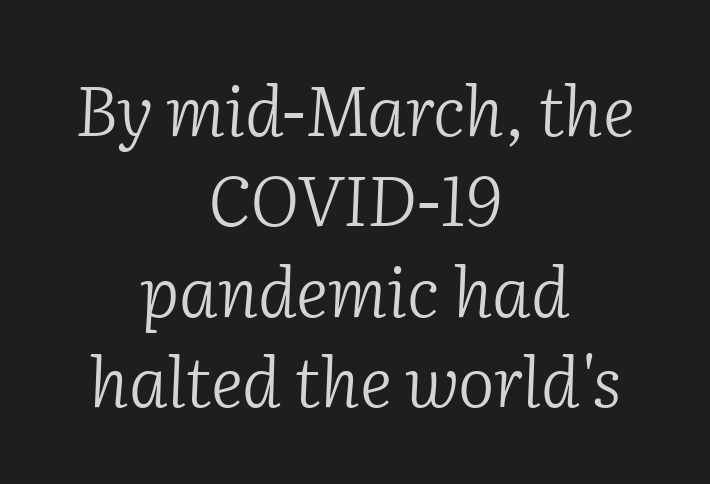
The image shows 69 px light serif type, italic (leaning right); set centered, normal line spacing (1.31x), normal letter spacing, not underlined; low stroke contrast and a medium x-height.
